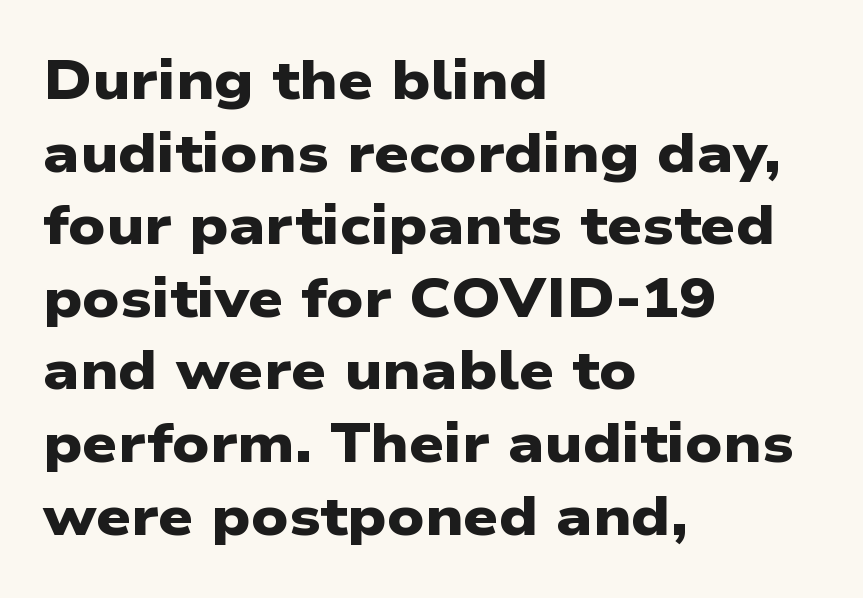
Q: Is the text bold? A: Yes.
Q: Is the typeface a serif or a sans-serif typeface? A: Sans-serif.
Q: Is the text underlined? A: No.
Q: How is the paragraph aligned? A: Left-aligned.
Q: Is the spacing between letters normal or unusually wide? A: Normal.
Q: Is the spacing between lines tight, normal or loose? A: Normal.
Q: Width (condensed, normal, or wide)? A: Wide.
Q: Stroke contrast? A: Low.
Q: x-height? A: Medium.
Q: Monospaced? A: No.
